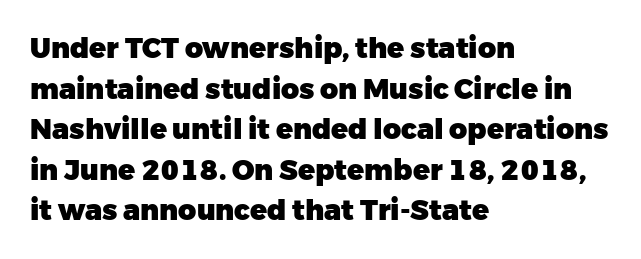
Q: Is the text bold? A: Yes.
Q: Is the text italic (slanted)? A: No, it is upright.
Q: Is the typeface a serif or a sans-serif typeface? A: Sans-serif.
Q: Is the text underlined? A: No.
Q: How is the paragraph aligned? A: Left-aligned.
Q: Is the spacing between letters normal or unusually wide? A: Normal.
Q: Is the spacing between lines tight, normal or loose? A: Normal.
Q: Width (condensed, normal, or wide)? A: Normal.
Q: Stroke contrast? A: Low.
Q: x-height? A: Medium.
Q: Monospaced? A: No.
